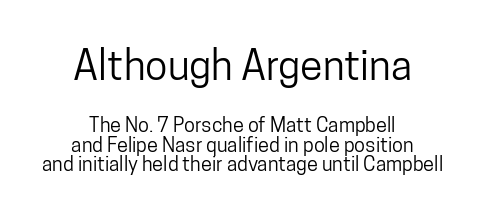
{"serif": "no", "italic": "no", "width": "condensed", "stroke_contrast": "low", "x_height": "medium", "monospaced": "no", "underline": "no", "align": "center", "line_spacing": "tight", "line_spacing_ratio": 0.98, "letter_spacing": "normal", "letter_spacing_em": 0.0, "larger_block": "first", "size_ratio": 2.05, "glyph_px": 41}
